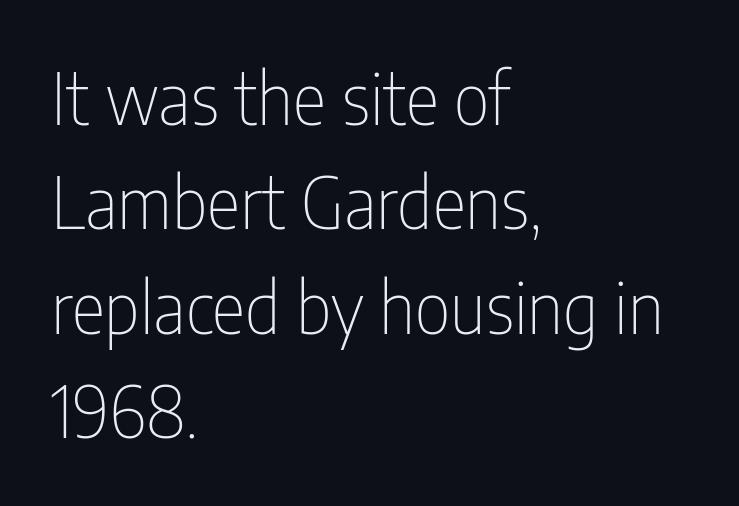
{"serif": "no", "italic": "no", "bold": "no", "weight": "thin", "width": "condensed", "stroke_contrast": "low", "x_height": "medium", "monospaced": "no", "underline": "no", "align": "left", "line_spacing": "normal", "line_spacing_ratio": 1.47, "letter_spacing": "normal", "letter_spacing_em": 0.0, "glyph_px": 71}
